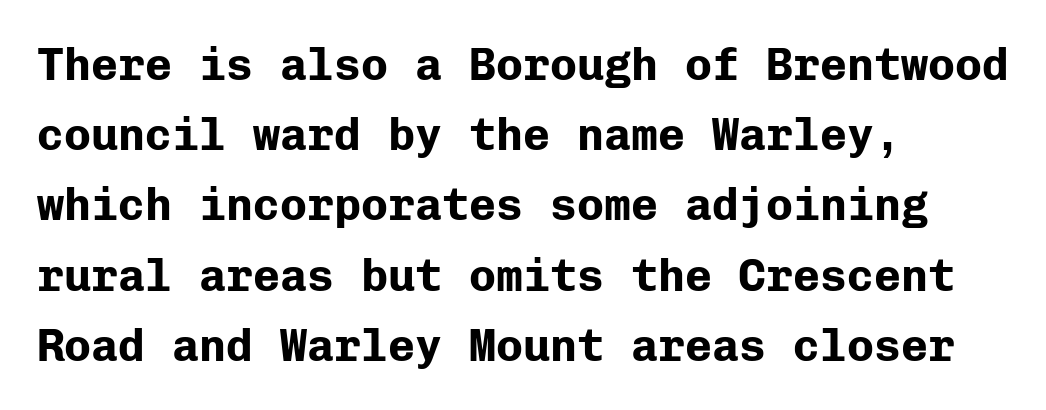
The image shows 45 px bold sans-serif type, upright, monospaced; set left-aligned, normal line spacing (1.56x), normal letter spacing, not underlined; low stroke contrast and a medium x-height.
